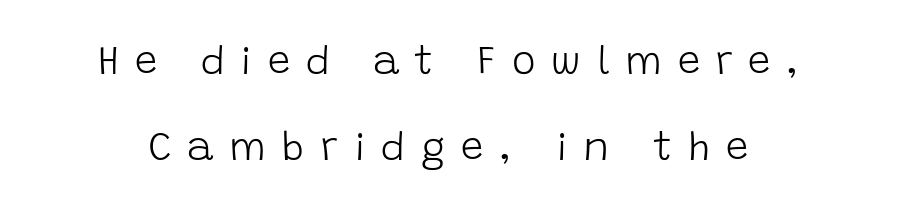
Q: Is the text bold? A: No.
Q: Is the text italic (slanted)? A: No, it is upright.
Q: Is the typeface a serif or a sans-serif typeface? A: Sans-serif.
Q: Is the text underlined? A: No.
Q: Is the spacing between letters normal or unusually wide? A: Unusually wide.
Q: Is the spacing between lines tight, normal or loose? A: Loose.
Q: Width (condensed, normal, or wide)? A: Normal.
Q: Stroke contrast? A: Low.
Q: x-height? A: Large.
Q: Monospaced? A: No.
